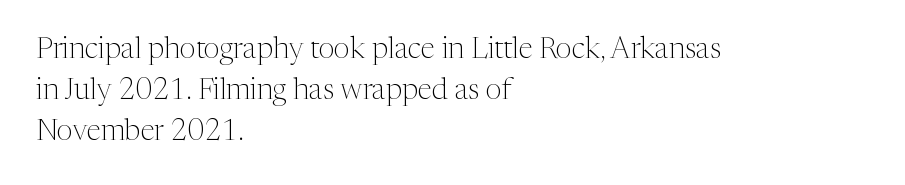
Q: Is the text bold? A: No.
Q: Is the text italic (slanted)? A: No, it is upright.
Q: Is the typeface a serif or a sans-serif typeface? A: Serif.
Q: Is the text underlined? A: No.
Q: How is the paragraph aligned? A: Left-aligned.
Q: Is the spacing between letters normal or unusually wide? A: Normal.
Q: Is the spacing between lines tight, normal or loose? A: Normal.
Q: Width (condensed, normal, or wide)? A: Normal.
Q: Stroke contrast? A: Medium.
Q: x-height? A: Medium.
Q: Monospaced? A: No.
